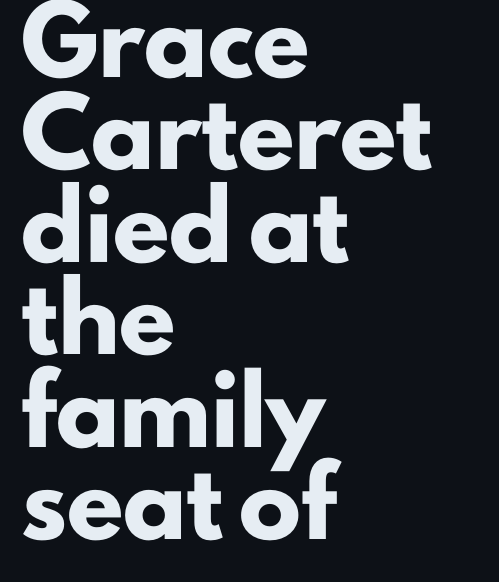
The image shows 62 px heavy sans-serif type, upright; set left-aligned, normal line spacing (1.49x), normal letter spacing, not underlined; low stroke contrast and a small x-height.
